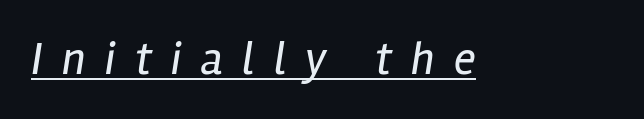
Yep, that's italic — everything's leaning. Compared with typical body copy, the letter spacing here is much looser. The passage shown is underscored from start to finish. Looks like regular typesetting: each glyph gets only the width it needs. The typeface has the unassuming heft of standard copy or less.
